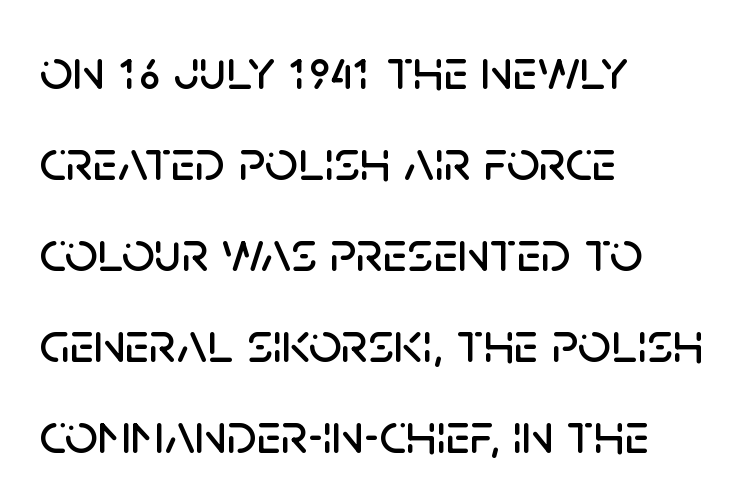
Words appear dense and cohesive because spacing is normal. Every character sits straight up, as roman type does. A typesetter would call this proportional, since set widths differ per character. The text block is weighted toward the left margin, trailing off unevenly rightward. Letterform terminals end flat and unadorned throughout the passage.
